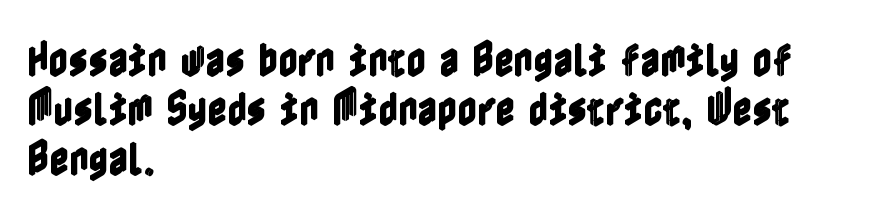
Q: Is the text italic (slanted)? A: No, it is upright.
Q: Is the text underlined? A: No.
Q: How is the paragraph aligned? A: Left-aligned.
Q: Is the spacing between letters normal or unusually wide? A: Normal.
Q: Is the spacing between lines tight, normal or loose? A: Normal.
Q: Width (condensed, normal, or wide)? A: Condensed.
Q: x-height? A: Medium.
